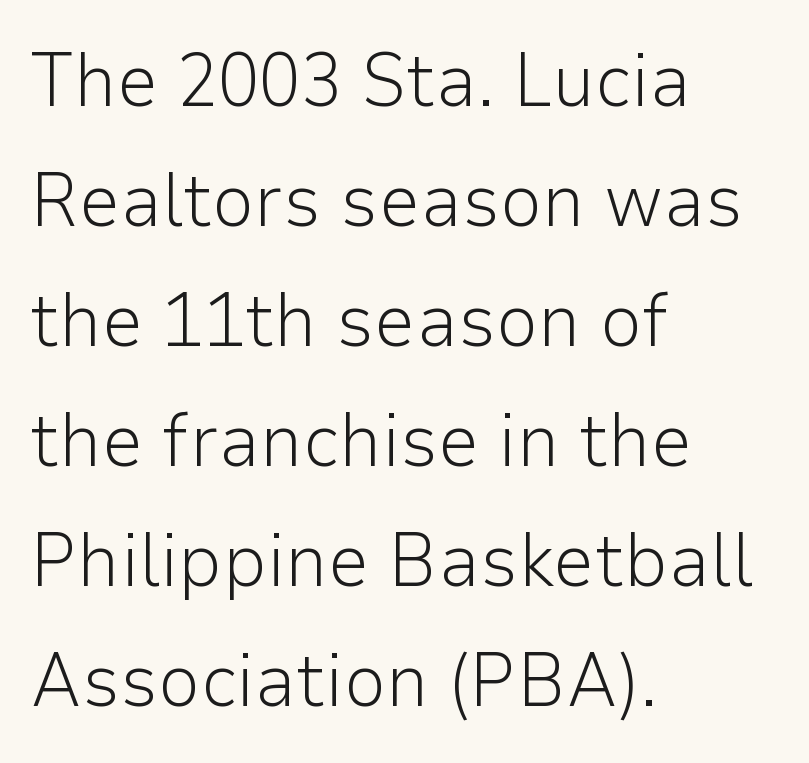
Q: Is the text bold? A: No.
Q: Is the text italic (slanted)? A: No, it is upright.
Q: Is the typeface a serif or a sans-serif typeface? A: Sans-serif.
Q: Is the text underlined? A: No.
Q: How is the paragraph aligned? A: Left-aligned.
Q: Is the spacing between letters normal or unusually wide? A: Normal.
Q: Is the spacing between lines tight, normal or loose? A: Normal.
Q: Width (condensed, normal, or wide)? A: Normal.
Q: Stroke contrast? A: Low.
Q: x-height? A: Medium.
Q: Monospaced? A: No.
